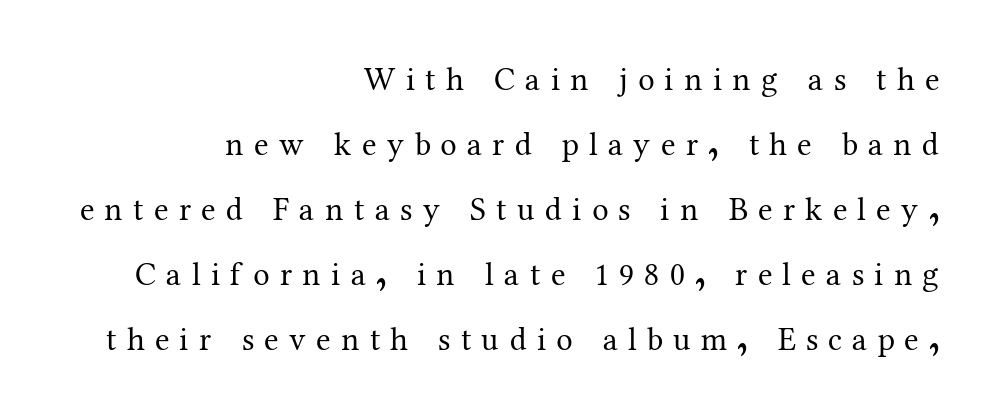
The image shows 33 px regular-weight serif type, upright; set right-aligned, loose line spacing (1.97x), unusually wide letter spacing (+0.31 em), not underlined; medium stroke contrast and a medium x-height.
